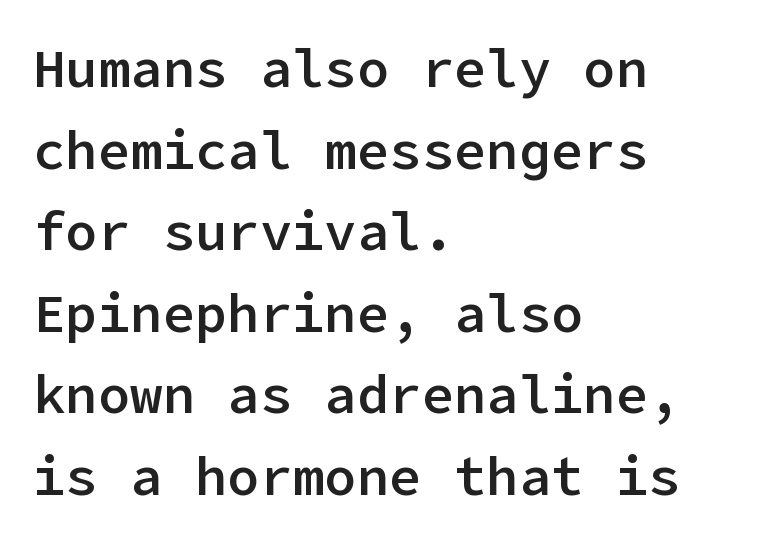
{"serif": "no", "italic": "no", "bold": "semi", "weight": "semibold", "width": "normal", "stroke_contrast": "low", "x_height": "medium", "underline": "no", "align": "left", "line_spacing": "normal", "line_spacing_ratio": 1.51, "letter_spacing": "normal", "letter_spacing_em": 0.0, "glyph_px": 54}
